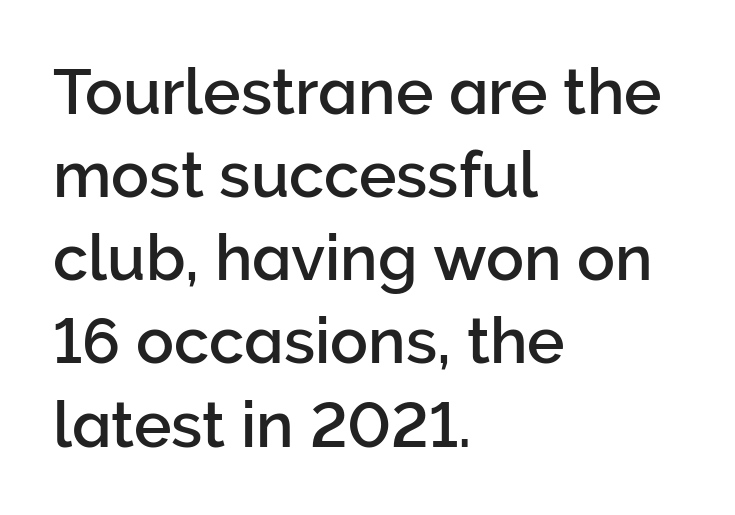
Here the designer chose a conventional face with non-uniform glyph widths. Look at the tracking — it's just the regular setting, nothing added. Notice how the passage keeps a crisp vertical edge on the left only. Vertical strokes here are truly vertical. No word sits above an underline. Leading: standard.
